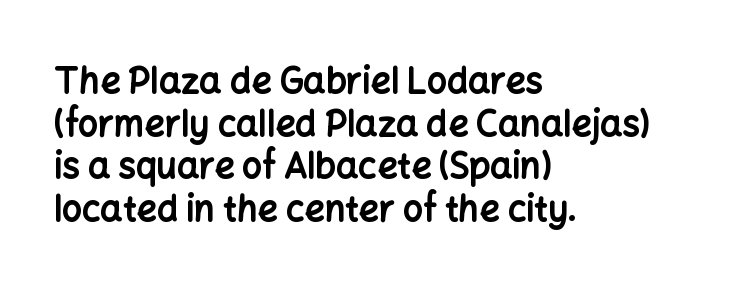
The type family on display is of the sans-serif kind. Every letter is thick-stroked: bold, no question. The setting favours the left margin, as ordinary paragraphs usually do. A clean baseline with only descenders dipping below it.
